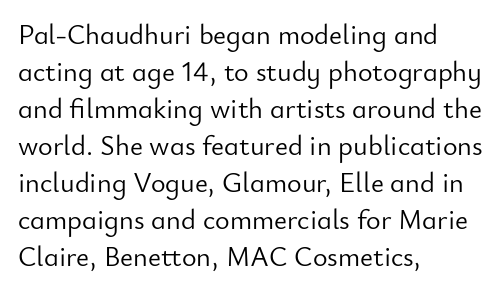
The image shows 28 px light sans-serif type, upright; set left-aligned, normal line spacing (1.32x), normal letter spacing, not underlined; low stroke contrast and a small x-height.
